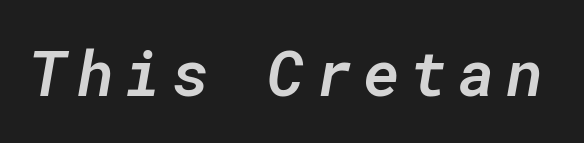
Q: Is the text bold? A: Semi-bold.
Q: Is the text italic (slanted)? A: Yes, it leans right by about 10 degrees.
Q: Is the text underlined? A: No.
Q: Width (condensed, normal, or wide)? A: Normal.
Q: Stroke contrast? A: Low.
Q: x-height? A: Medium.
Q: Monospaced? A: Yes.
